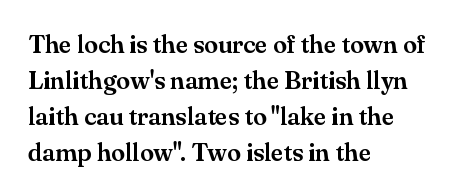
Vertically, the passage feels balanced, rows spaced as you'd expect. Every character sits straight up, as roman type does. A typesetter would call this zero additional tracking. Each line starts at the same left margin while the right side varies. Descenders are the only things crossing below the line.
